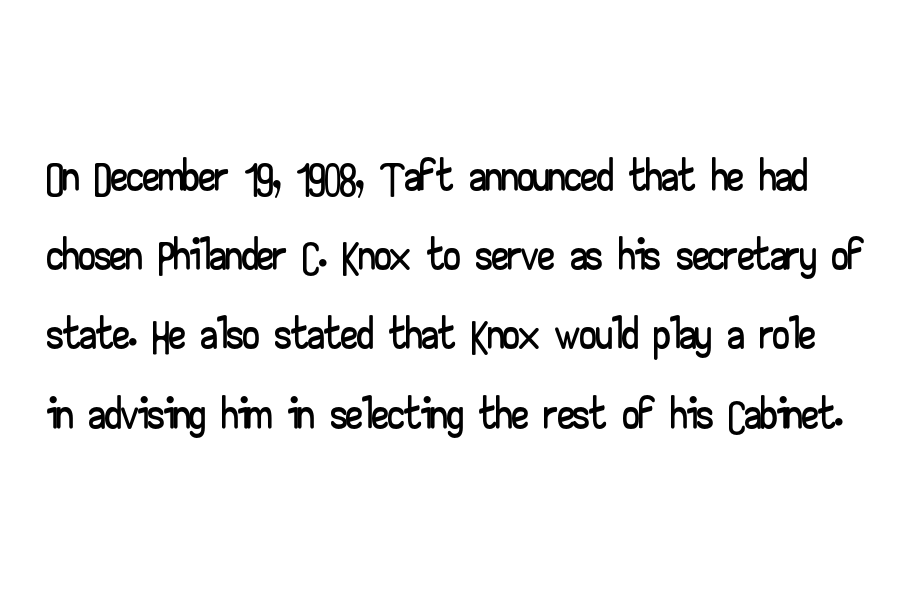
A roman cut, with each character standing at attention. These lines are rendered in a variable-pitch font. You could call the tracking neutral — neither tight nor loose. Unmarked baselines from the first word to the last. These lines are composed in type without serifs.
